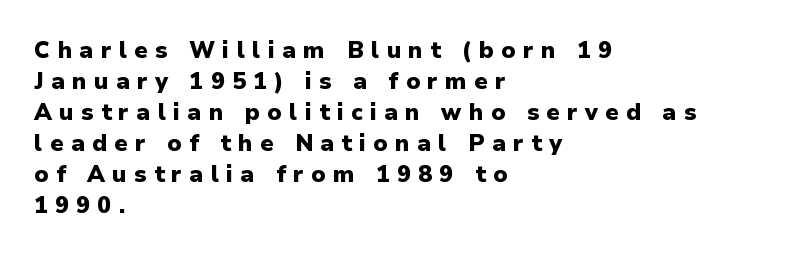
The image shows 23 px bold type, upright; set left-aligned, normal line spacing (1.35x), unusually wide letter spacing (+0.32 em), not underlined.
